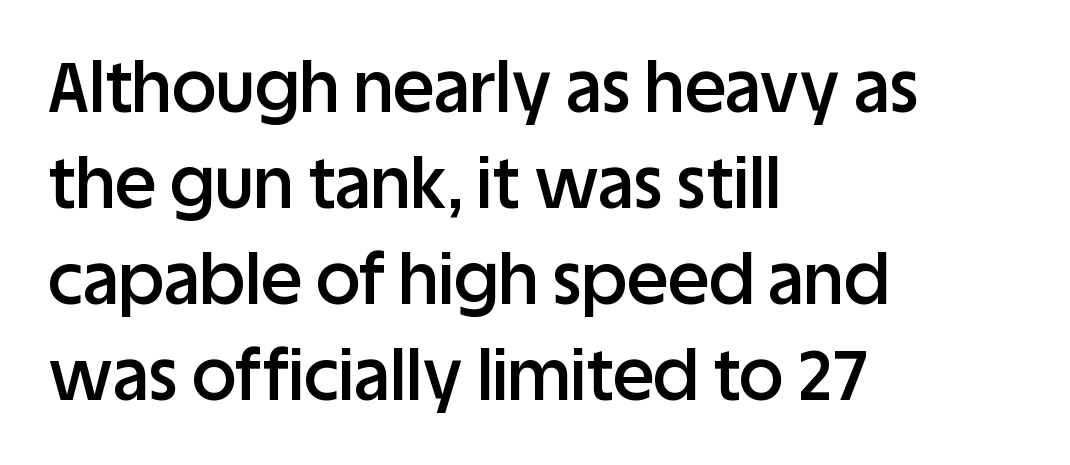
{"serif": "no", "italic": "no", "bold": "semi", "weight": "semibold", "width": "normal", "stroke_contrast": "low", "x_height": "large", "monospaced": "no", "underline": "no", "align": "left", "line_spacing": "normal", "line_spacing_ratio": 1.39, "letter_spacing": "normal", "letter_spacing_em": 0.0, "glyph_px": 69}
